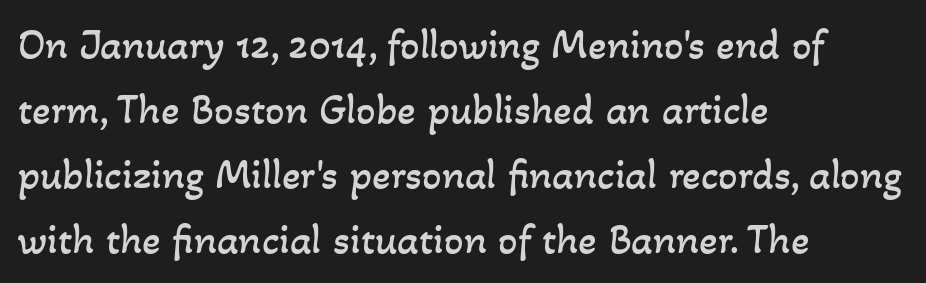
The text block is weighted toward the left margin, trailing off unevenly rightward. Letters rest on an invisible, unmarked baseline. The line-height multiplier appears to be the usual default. No extra tracking has been applied to these lines.
